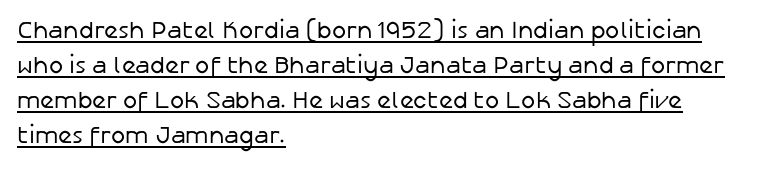
{"italic": "no", "bold": "no", "underline": "yes", "align": "left", "line_spacing": "normal", "line_spacing_ratio": 1.46, "letter_spacing": "normal", "letter_spacing_em": 0.0, "glyph_px": 24}
